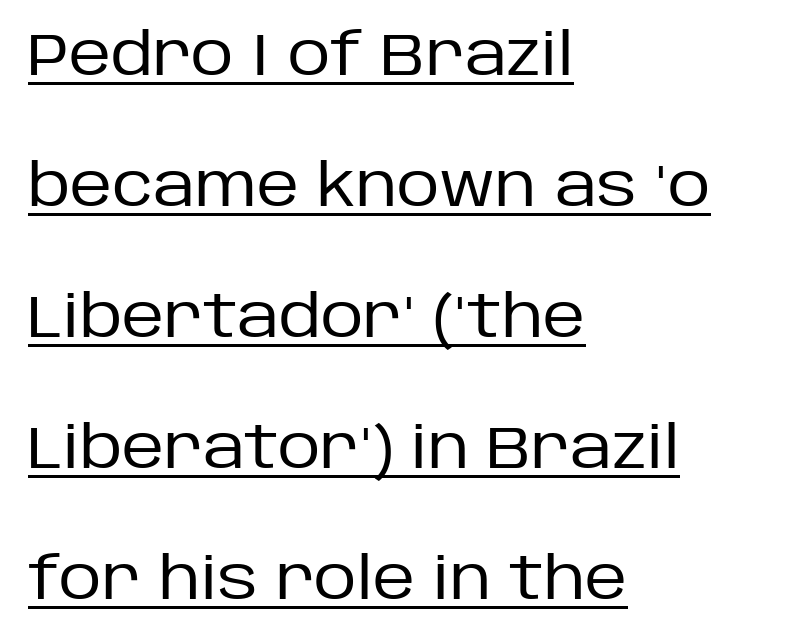
The image shows 59 px regular-weight sans-serif type, upright; set left-aligned, loose line spacing (2.22x), normal letter spacing, underlined; low stroke contrast and a large x-height.
